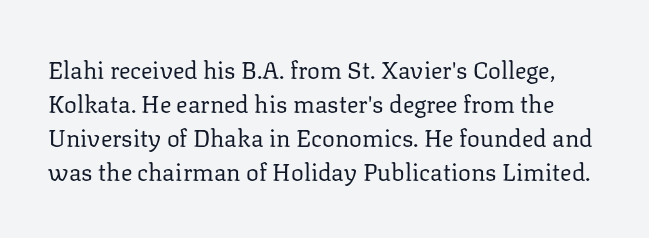
{"italic": "no", "bold": "no", "underline": "no", "line_spacing": "normal", "line_spacing_ratio": 1.42, "letter_spacing": "normal", "letter_spacing_em": 0.0, "glyph_px": 24}
